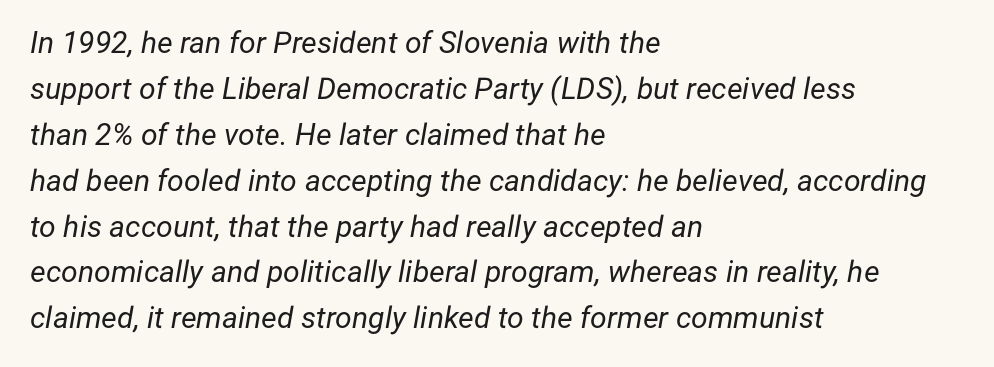
{"italic": "yes", "lean": "right", "slant_degrees": 12, "bold": "no", "weight": "regular", "width": "normal", "stroke_contrast": "low", "x_height": "medium", "monospaced": "no", "underline": "no", "align": "left", "line_spacing": "normal", "line_spacing_ratio": 1.53, "letter_spacing": "normal", "letter_spacing_em": 0.0, "glyph_px": 30}
